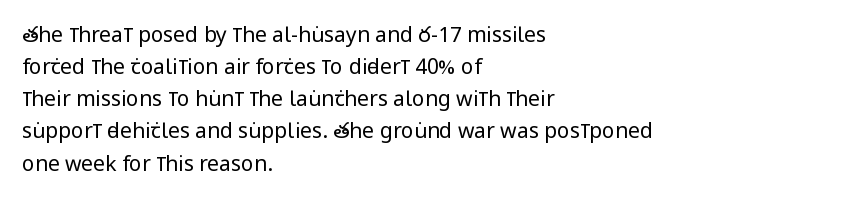
Q: Is the text bold? A: No.
Q: Is the text italic (slanted)? A: No, it is upright.
Q: Is the text underlined? A: No.
Q: How is the paragraph aligned? A: Left-aligned.
Q: Is the spacing between letters normal or unusually wide? A: Normal.
Q: Is the spacing between lines tight, normal or loose? A: Normal.
